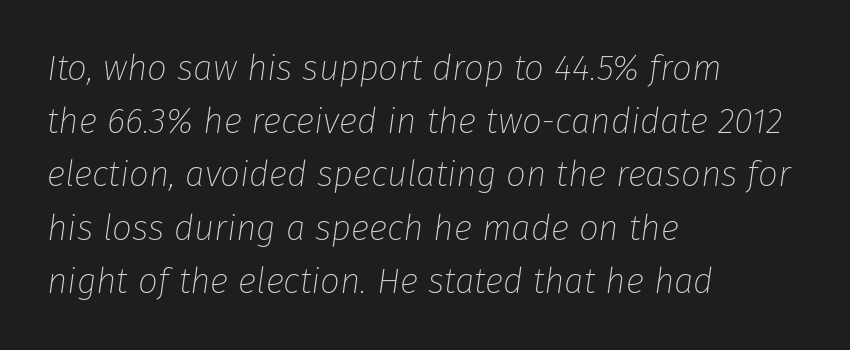
Vertical spacing — default. Letters rest on an invisible, unmarked baseline. Think standard paragraph weight, or any step lighter than that. The rag falls on the right side of this text block. The letters are slanted; this is an italic face.
